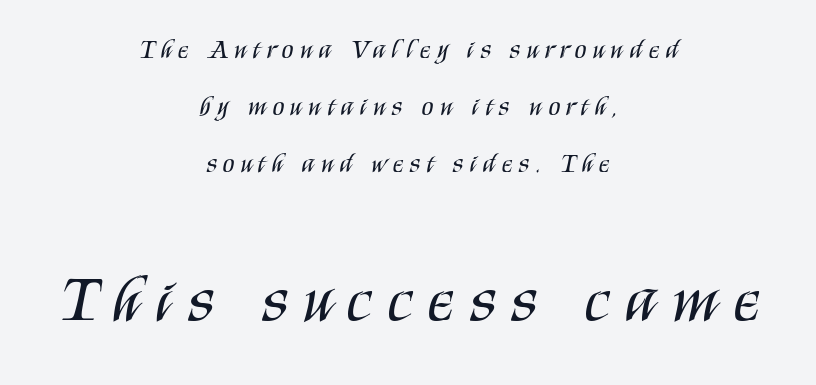
The lines are quadded center. Each word looks stretched out because of the extra space between its letters. Horizontal bands of white between lines are thick stripes.
